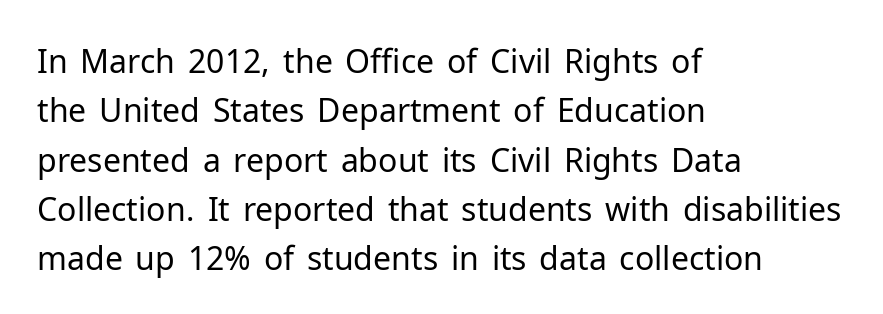
A quiet, ordinary-to-light weight characterises the typeface. These lines are rendered in a variable-pitch font. These lines keep a tight, regular rhythm from letter to letter. The characters display no serif detailing; their extremities are plain. Unlike italic type, these characters show no tilt at all.
